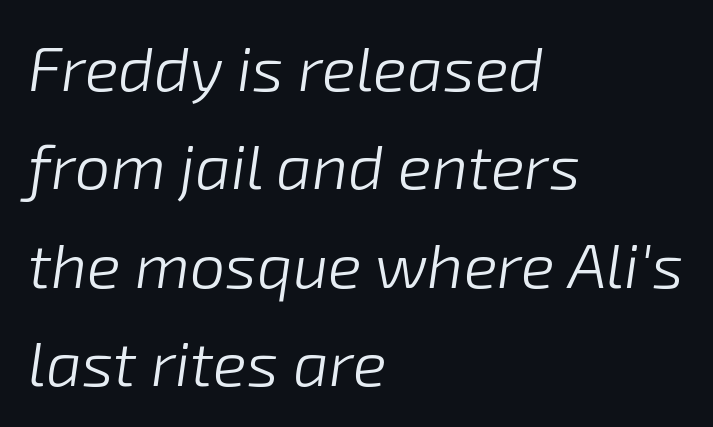
The image shows 63 px light type, italic (leaning right); set left-aligned, normal line spacing (1.56x), normal letter spacing, not underlined; low stroke contrast and a medium x-height.
